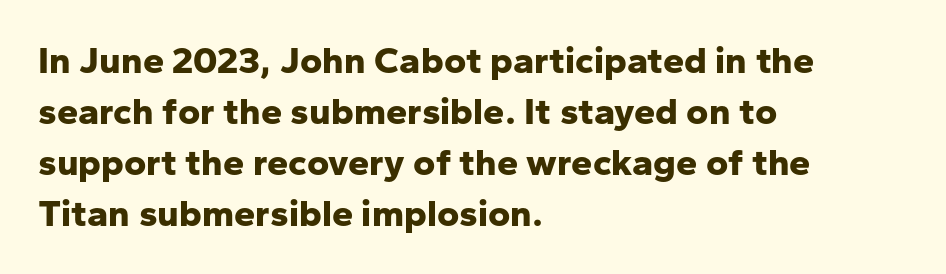
Q: Is the text bold? A: Yes.
Q: Is the text italic (slanted)? A: No, it is upright.
Q: Is the typeface a serif or a sans-serif typeface? A: Sans-serif.
Q: Is the text underlined? A: No.
Q: How is the paragraph aligned? A: Left-aligned.
Q: Is the spacing between letters normal or unusually wide? A: Normal.
Q: Is the spacing between lines tight, normal or loose? A: Normal.
Q: Width (condensed, normal, or wide)? A: Normal.
Q: Stroke contrast? A: Low.
Q: x-height? A: Medium.
Q: Monospaced? A: No.
